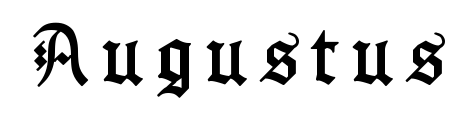
The image shows 65 px condensed serif type, upright; set unusually wide letter spacing (+0.2 em), not underlined; low stroke contrast and a medium x-height.
